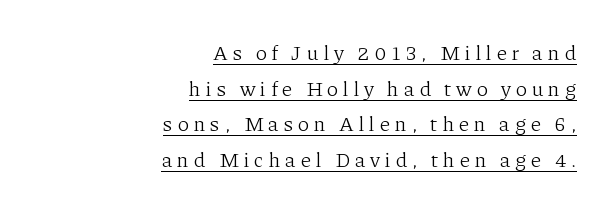
{"italic": "no", "bold": "no", "underline": "yes", "align": "right", "line_spacing": "normal", "line_spacing_ratio": 1.7, "letter_spacing": "wide", "letter_spacing_em": 0.24, "glyph_px": 21}
